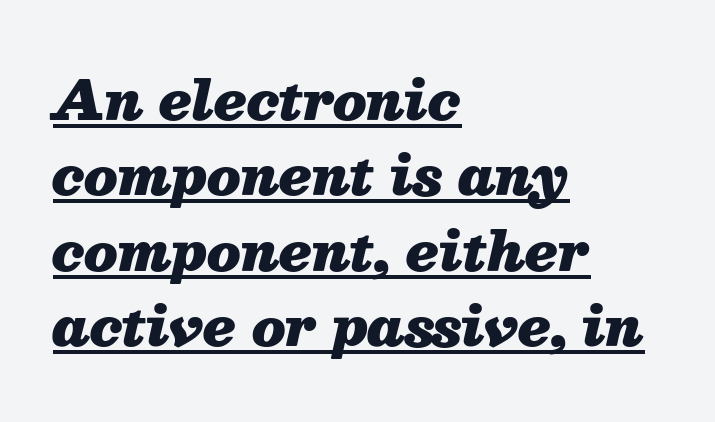
{"italic": "yes", "lean": "right", "slant_degrees": 13, "bold": "yes", "weight": "heavy", "width": "normal", "stroke_contrast": "medium", "x_height": "medium", "monospaced": "no", "underline": "yes", "align": "left", "line_spacing": "normal", "line_spacing_ratio": 1.42, "letter_spacing": "normal", "letter_spacing_em": 0.0, "glyph_px": 53}
